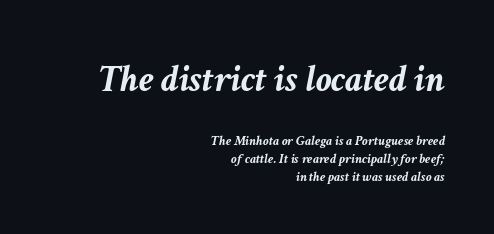
{"italic": "yes", "lean": "right", "slant_degrees": 11, "bold": "yes", "weight": "semibold", "width": "normal", "stroke_contrast": "low", "x_height": "medium", "monospaced": "no", "underline": "no", "align": "right", "line_spacing": "normal", "line_spacing_ratio": 1.28, "letter_spacing": "normal", "letter_spacing_em": 0.0, "larger_block": "first", "size_ratio": 2.79, "glyph_px": 39}
